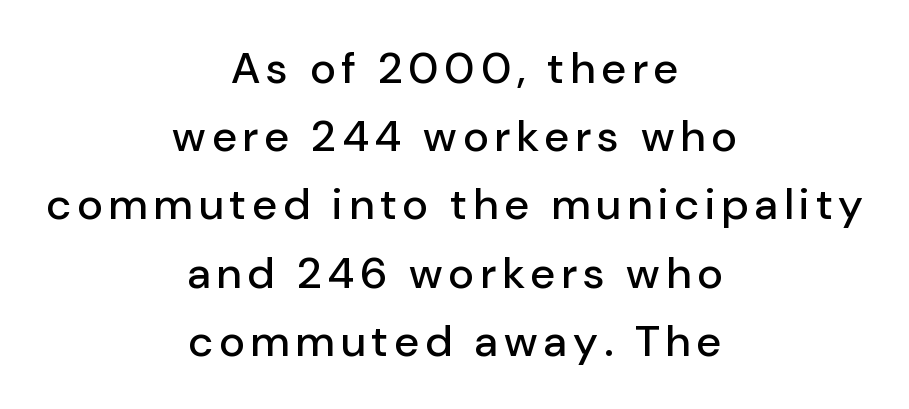
Q: Is the text italic (slanted)? A: No, it is upright.
Q: Is the typeface a serif or a sans-serif typeface? A: Sans-serif.
Q: Is the text underlined? A: No.
Q: How is the paragraph aligned? A: Centered.
Q: Is the spacing between lines tight, normal or loose? A: Normal.
Q: Width (condensed, normal, or wide)? A: Normal.
Q: Stroke contrast? A: Low.
Q: x-height? A: Medium.
Q: Monospaced? A: No.
